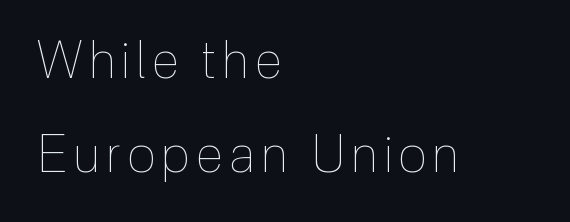
{"italic": "no", "bold": "no", "weight": "thin", "width": "condensed", "x_height": "medium", "monospaced": "no", "underline": "no", "align": "left", "line_spacing_ratio": 1.81, "glyph_px": 52}
